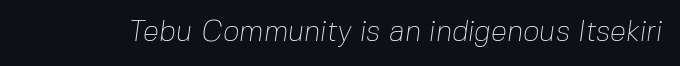
The image shows 29 px thin sans-serif type; set normal letter spacing, not underlined; low stroke contrast and a medium x-height.
